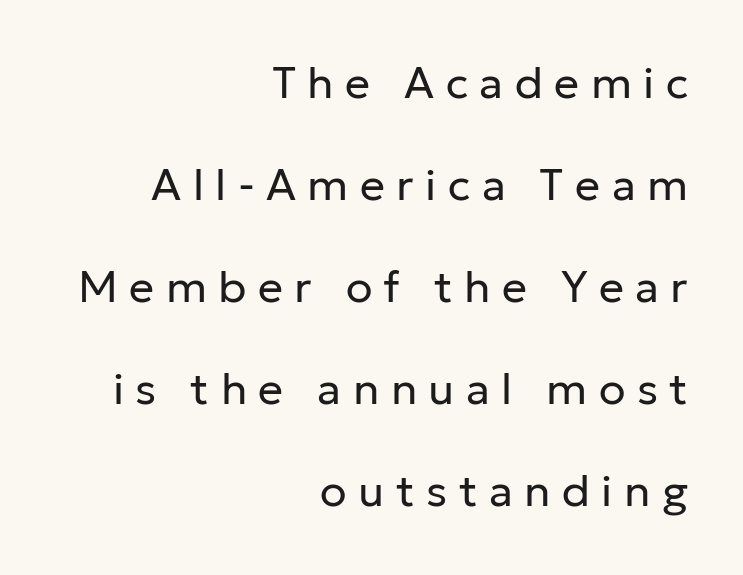
{"serif": "no", "italic": "no", "bold": "no", "weight": "regular", "width": "normal", "stroke_contrast": "low", "x_height": "medium", "monospaced": "no", "underline": "no", "align": "right", "line_spacing": "loose", "line_spacing_ratio": 2.32, "letter_spacing": "wide", "letter_spacing_em": 0.26, "glyph_px": 44}
